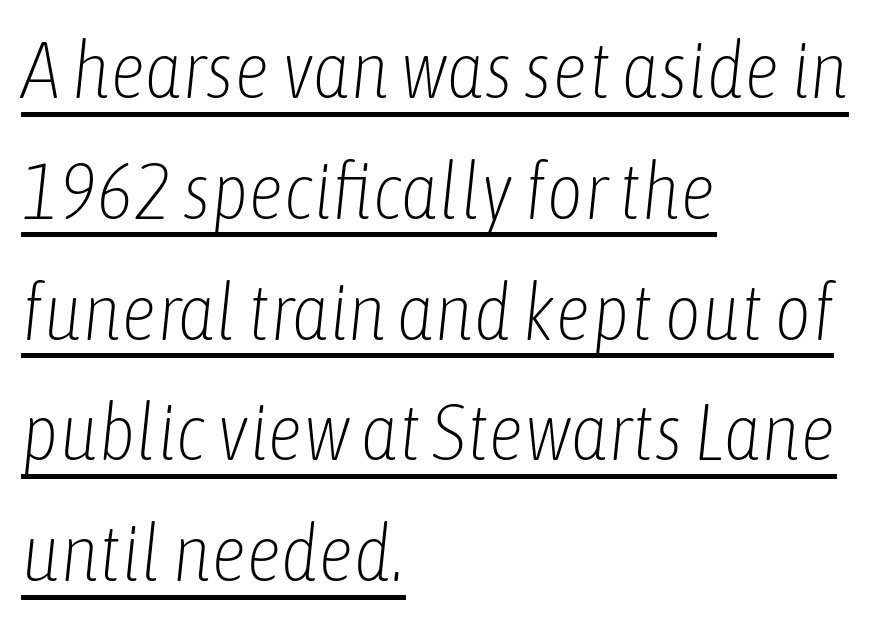
Q: Is the text bold? A: No.
Q: Is the text italic (slanted)? A: Yes, it leans right by about 6 degrees.
Q: Is the text underlined? A: Yes.
Q: How is the paragraph aligned? A: Left-aligned.
Q: Is the spacing between letters normal or unusually wide? A: Normal.
Q: Is the spacing between lines tight, normal or loose? A: Normal.
Q: Width (condensed, normal, or wide)? A: Condensed.
Q: Stroke contrast? A: Low.
Q: x-height? A: Medium.
Q: Monospaced? A: No.
